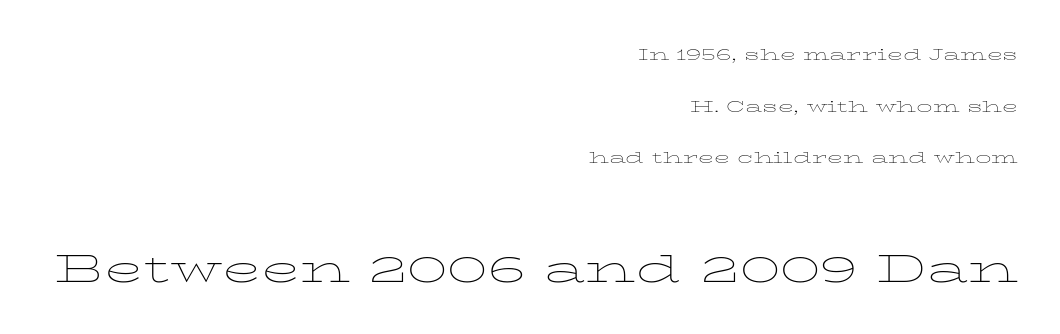
Does the leading feel generous? Absolutely, it's lavish. The face used here appears at its bigger size in the lower chunk. The glyphs are unaccompanied by any horizontal stroke below them. Weight class: somewhere from thin through regular.
